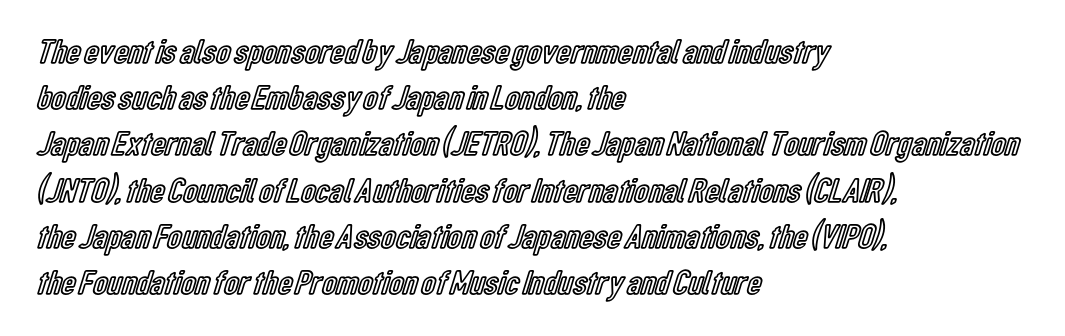
The image shows 35 px condensed type; set left-aligned, normal line spacing (1.32x), normal letter spacing, not underlined; a medium x-height.
